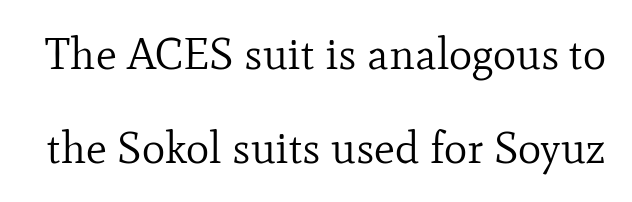
These lines stand farther apart than default settings would place them. Caption: face not bold, strokes unweighted. Characters follow at the spacing the type designer built in. Letters rest on an invisible, unmarked baseline.
